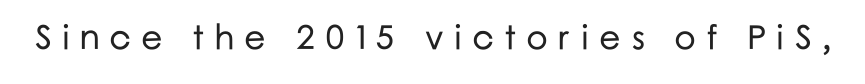
The image shows 34 px sans-serif type, upright; set unusually wide letter spacing (+0.29 em), not underlined; low stroke contrast and a medium x-height.
